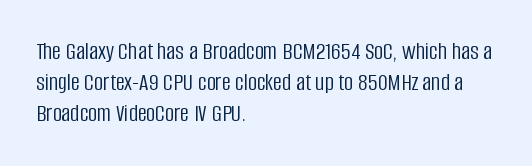
The image shows 25 px text type, upright; set left-aligned, normal line spacing (1.25x), normal letter spacing, not underlined.
